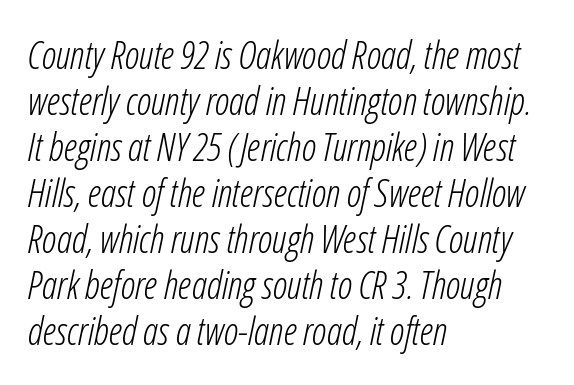
Q: Is the text bold? A: No.
Q: Is the text italic (slanted)? A: Yes, it leans right by about 12 degrees.
Q: Is the text underlined? A: No.
Q: How is the paragraph aligned? A: Left-aligned.
Q: Is the spacing between letters normal or unusually wide? A: Normal.
Q: Width (condensed, normal, or wide)? A: Condensed.
Q: Stroke contrast? A: Low.
Q: x-height? A: Medium.
Q: Monospaced? A: No.
